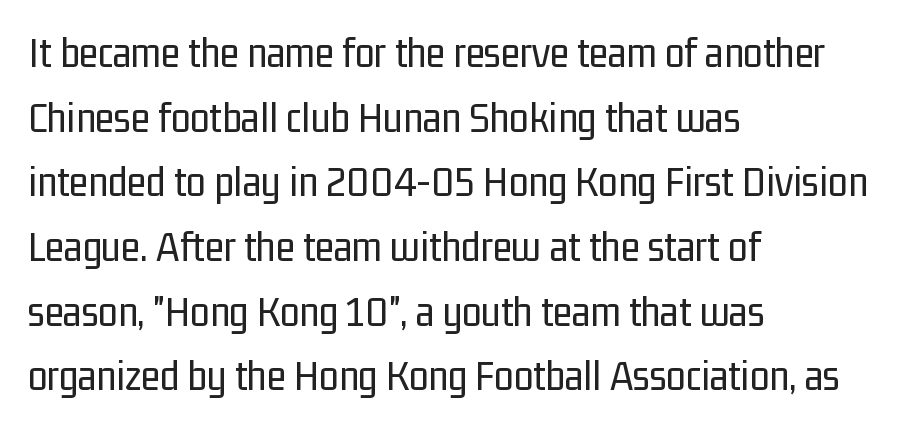
The image shows 44 px regular-weight, condensed sans-serif type, upright; set left-aligned, normal line spacing (1.47x), normal letter spacing, not underlined; low stroke contrast and a medium x-height.
